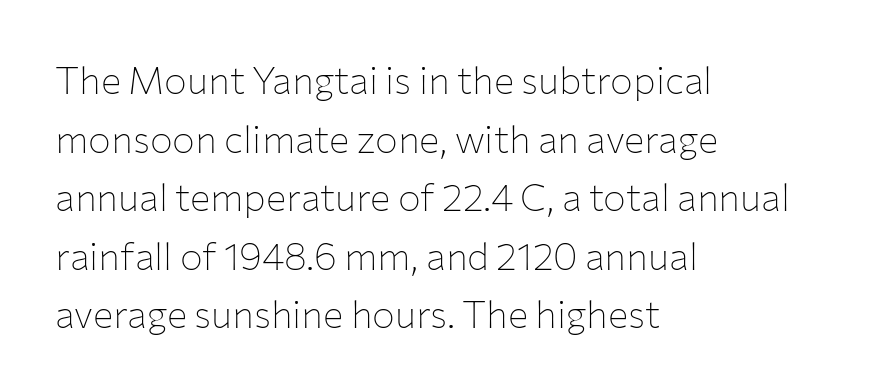
Q: Is the text bold? A: No.
Q: Is the text italic (slanted)? A: No, it is upright.
Q: Is the typeface a serif or a sans-serif typeface? A: Sans-serif.
Q: Is the text underlined? A: No.
Q: How is the paragraph aligned? A: Left-aligned.
Q: Is the spacing between letters normal or unusually wide? A: Normal.
Q: Is the spacing between lines tight, normal or loose? A: Normal.
Q: Width (condensed, normal, or wide)? A: Normal.
Q: Stroke contrast? A: Low.
Q: x-height? A: Medium.
Q: Monospaced? A: No.
